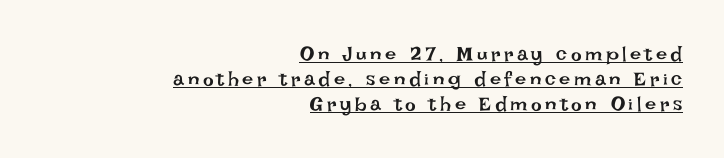
{"italic": "no", "bold": "no", "underline": "yes", "align": "right", "line_spacing_ratio": 1.24, "glyph_px": 20}
